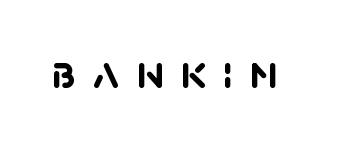
Caption: bold face, heavy strokes. Looks like regular typesetting: each glyph gets only the width it needs. Does the type have serifs? No, each stem ends abruptly. Someone cranked the tracking dial way up on this one.
